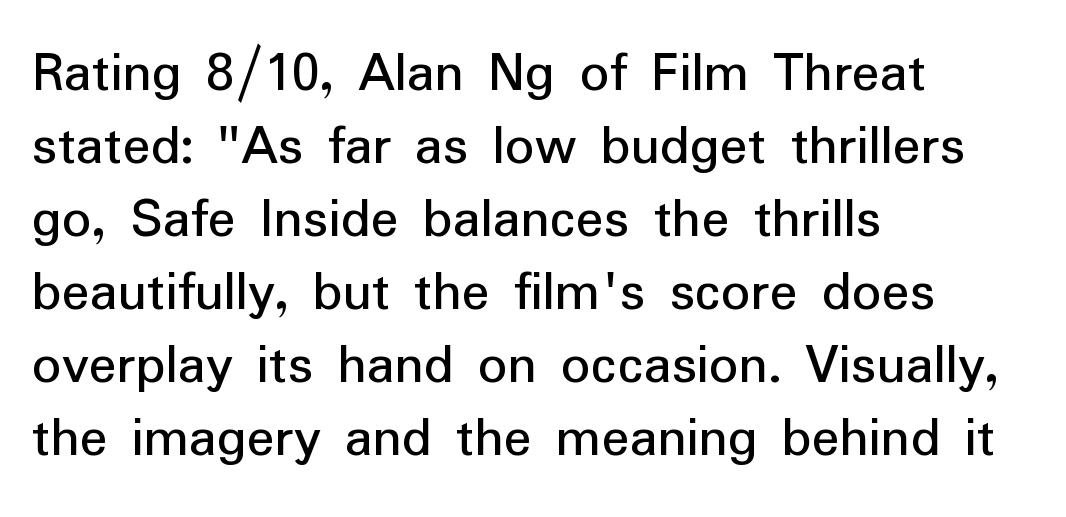
The image shows 58 px regular-weight sans-serif type, upright; set left-aligned, normal line spacing (1.26x), normal letter spacing, not underlined; low stroke contrast and a medium x-height.
